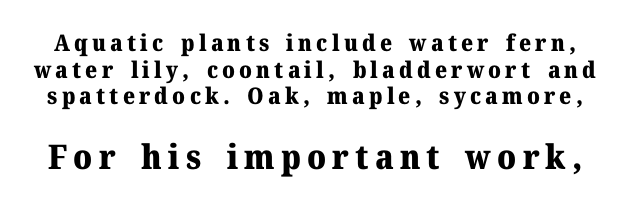
{"serif": "yes", "italic": "no", "bold": "yes", "weight": "heavy", "width": "normal", "stroke_contrast": "medium", "x_height": "medium", "monospaced": "no", "underline": "no", "line_spacing_ratio": 1.16, "larger_block": "second", "size_ratio": 1.48, "glyph_px": 34}
